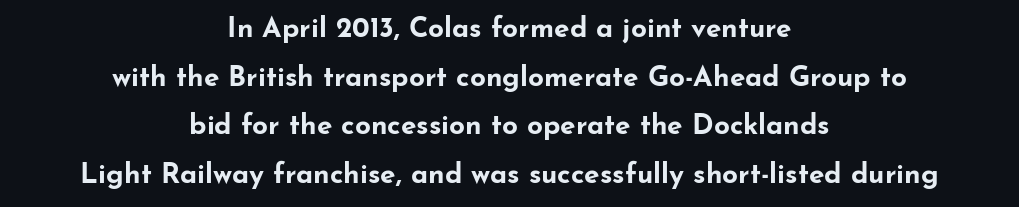
The image shows 28 px bold, wide sans-serif type, upright; set centered, line spacing 1.74x, normal letter spacing, not underlined; low stroke contrast and a small x-height.
